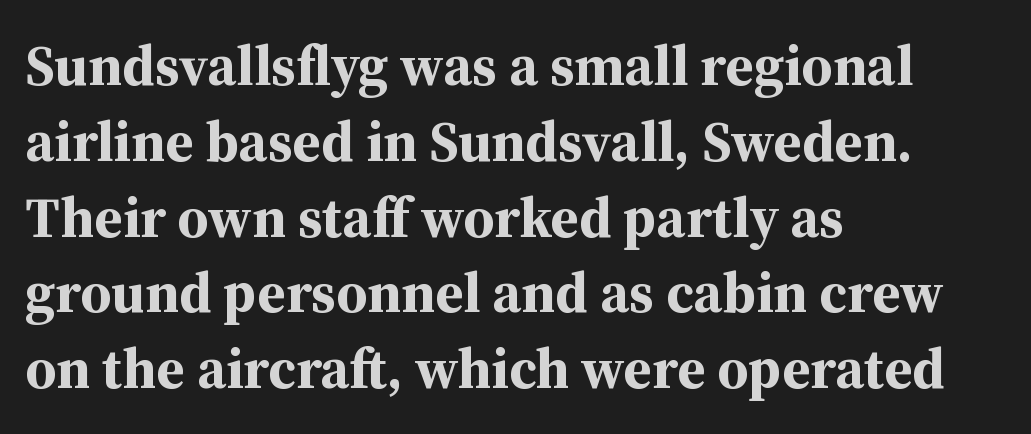
Summary of vertical rhythm: regular, with standard interline spacing. The passage shown is typed in a proportional face where columns would drift. The foot of each line stays bare and open. Tracking here is standard; glyphs follow each other at the usual distance. The face used here has the dense, thick strokes of a bold. The lines are quadded left.
